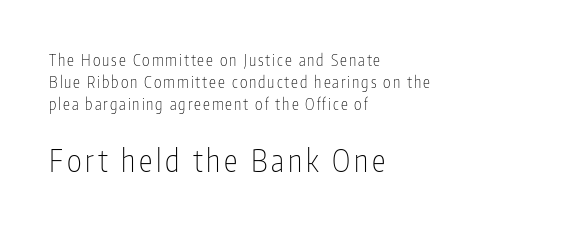
Just letters on the line, the space beneath them empty. Reading top to bottom, the characters get bigger at the block break. Quick note: interline space is typical. This sample has the flowing, uneven cadence of proportional lettering.
